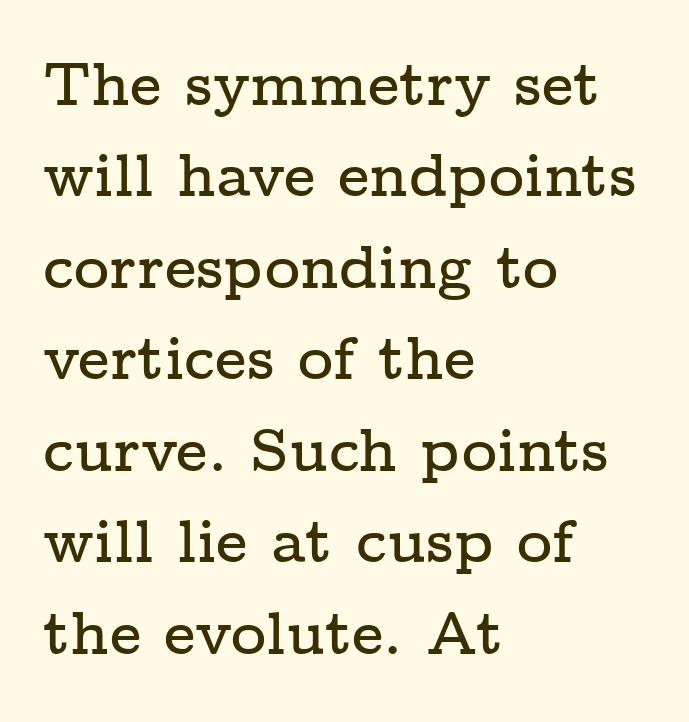
Each new line begins a customary step beneath the previous one. The lines are quadded left. The typography opts for an upright posture over an oblique one. The font family rendered here belongs to the serif group. Think of a printed novel: that variable character pitch is what you see here.
